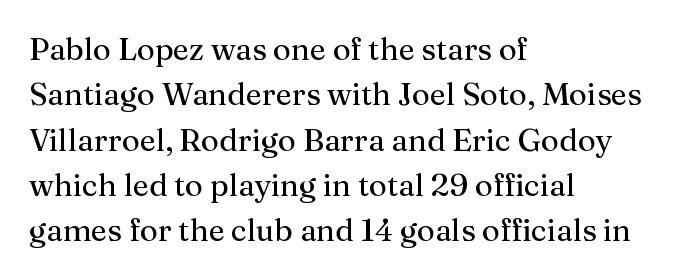
Q: Is the text bold? A: No.
Q: Is the text italic (slanted)? A: No, it is upright.
Q: Is the typeface a serif or a sans-serif typeface? A: Serif.
Q: Is the text underlined? A: No.
Q: How is the paragraph aligned? A: Left-aligned.
Q: Is the spacing between letters normal or unusually wide? A: Normal.
Q: Is the spacing between lines tight, normal or loose? A: Normal.
Q: Width (condensed, normal, or wide)? A: Normal.
Q: Stroke contrast? A: Medium.
Q: x-height? A: Medium.
Q: Monospaced? A: No.
